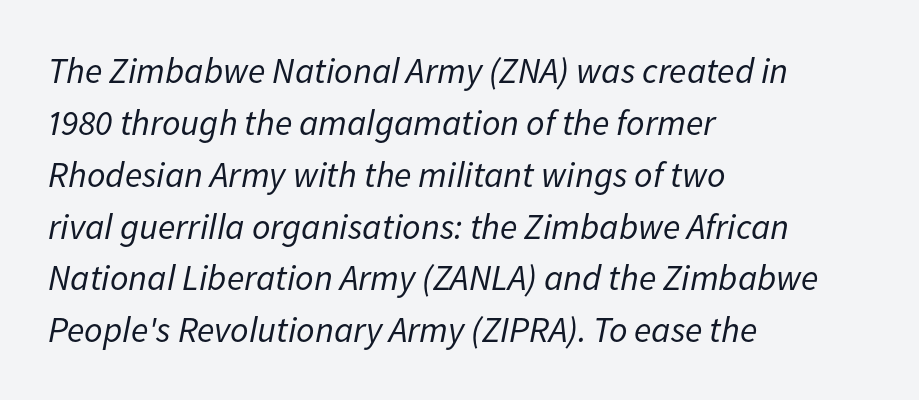
The image shows 36 px regular-weight type, italic (leaning right); set left-aligned, normal line spacing (1.44x), normal letter spacing, not underlined; low stroke contrast and a medium x-height.
